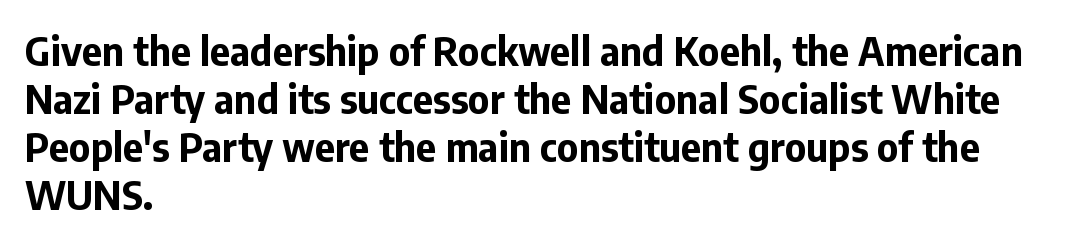
Has an underline been added? It has not. This sample has the flowing, uneven cadence of proportional lettering. Designer's note — italics off, roman on. Students, this is bold: see how much ink each stroke carries. Look at the bottom of the vertical strokes: they stop flat, with no serifs. The compositor pushed each line to the left boundary.
